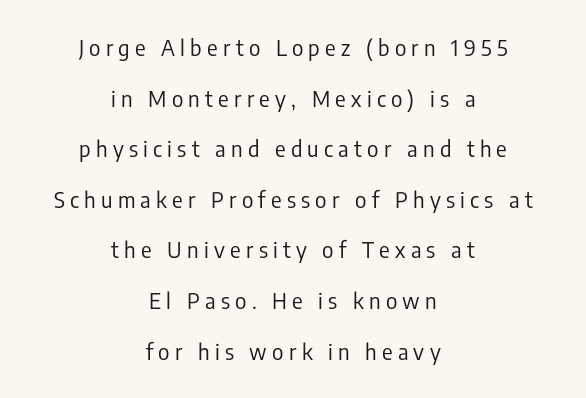
The image shows 22 px text type, upright; set centered, loose line spacing (2.3x), unusually wide letter spacing (+0.24 em), not underlined.
